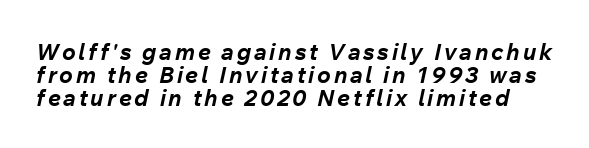
Q: Is the text bold? A: Yes.
Q: Is the text italic (slanted)? A: Yes, it leans right by about 12 degrees.
Q: Is the text underlined? A: No.
Q: Is the spacing between lines tight, normal or loose? A: Tight.
